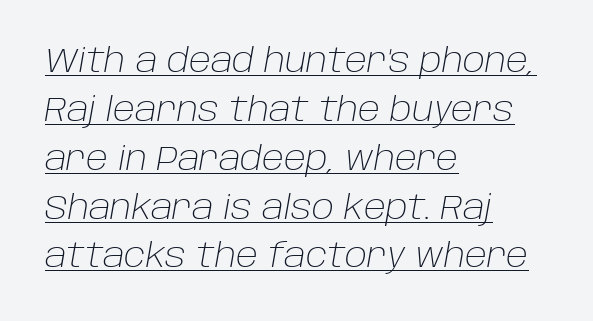
Weight: regular or lighter. These lines are rendered in a variable-pitch font. Honestly, the letter spacing is just normal — you wouldn't notice it. These characters rest on top of a visible drawn line. Regular leading.
